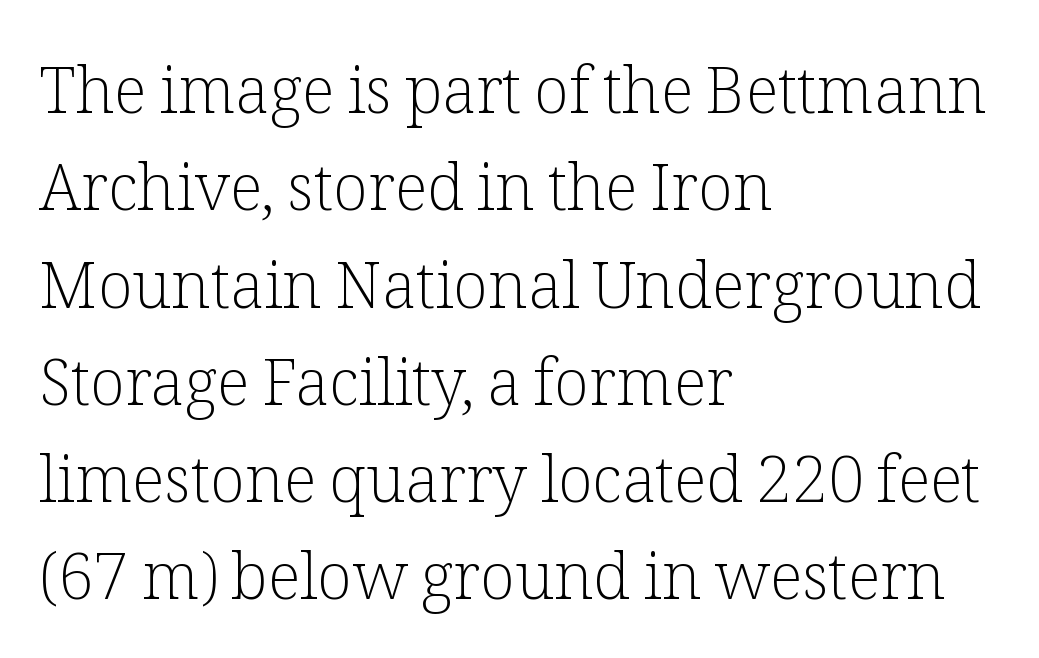
{"serif": "yes", "italic": "no", "bold": "no", "weight": "light", "width": "normal", "stroke_contrast": "low", "x_height": "medium", "monospaced": "no", "underline": "no", "align": "left", "line_spacing": "normal", "line_spacing_ratio": 1.52, "letter_spacing": "normal", "letter_spacing_em": 0.0, "glyph_px": 64}
